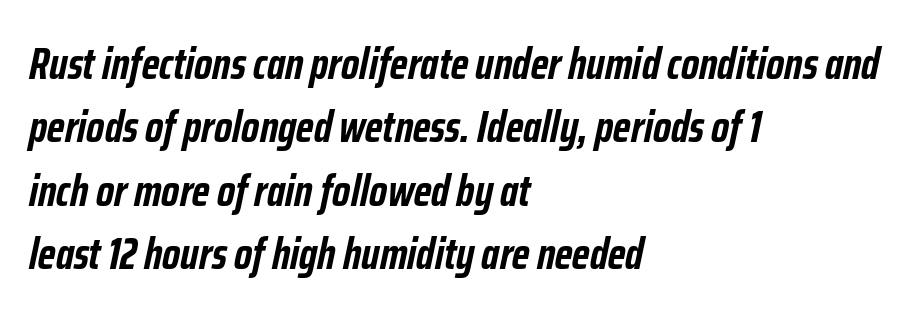
The image shows 44 px semibold, condensed type, italic (leaning right); set left-aligned, normal line spacing (1.44x), normal letter spacing, not underlined; low stroke contrast and a medium x-height.
